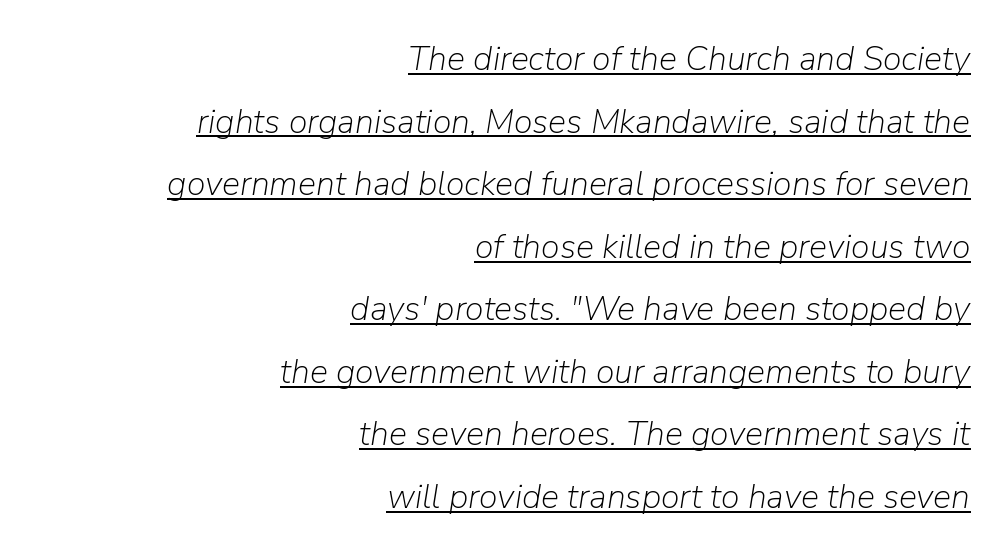
{"italic": "yes", "lean": "right", "slant_degrees": 9, "bold": "no", "weight": "light", "width": "normal", "stroke_contrast": "low", "x_height": "medium", "monospaced": "no", "underline": "yes", "align": "right", "line_spacing_ratio": 1.84, "letter_spacing": "normal", "letter_spacing_em": 0.0, "glyph_px": 34}
